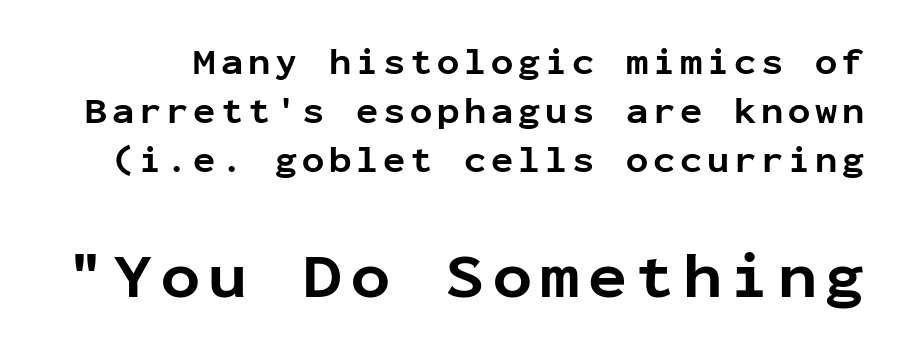
Character size in the trailing block exceeds that of the leading block. The lettering holds an erect, upright posture throughout. Lines of text with bare space underneath. Regarding serifs, this sample does without them. Each new line begins a customary step beneath the previous one. These lines carry a lot of weight — the face is fully bold.
